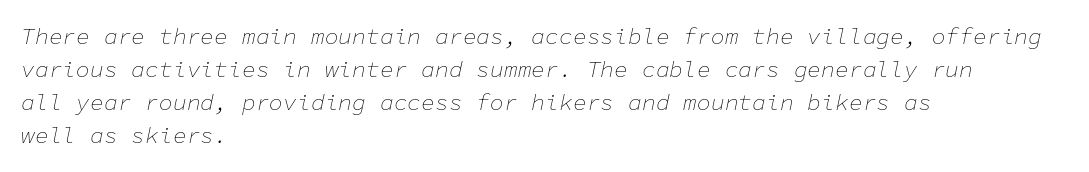
{"italic": "yes", "lean": "right", "slant_degrees": 11, "bold": "no", "underline": "no", "align": "left", "line_spacing": "normal", "line_spacing_ratio": 1.44, "letter_spacing": "normal", "letter_spacing_em": 0.0, "glyph_px": 23}
